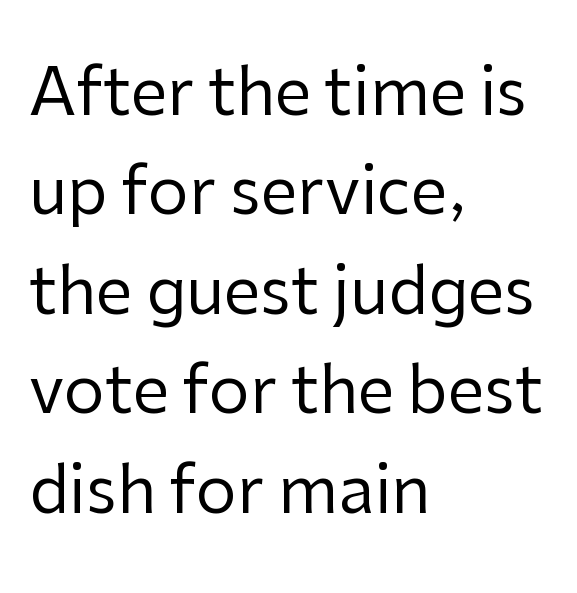
The image shows 65 px regular-weight sans-serif type, upright; set left-aligned, normal line spacing (1.53x), normal letter spacing, not underlined; low stroke contrast and a medium x-height.
